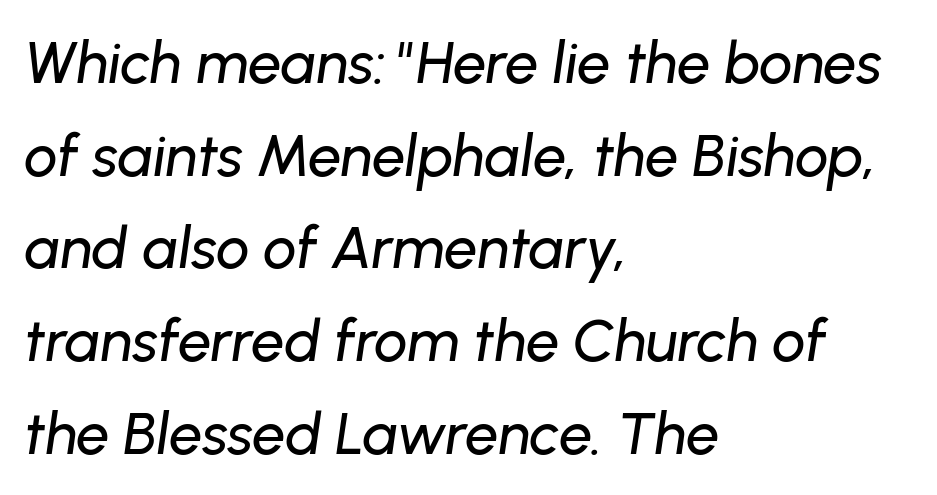
Each row of text sits above clean, open space. Note the varied advance widths — an 'i' is clearly narrower than an 'm'. The designer left line spacing at the default. Caption: standard tracking, unaltered.
